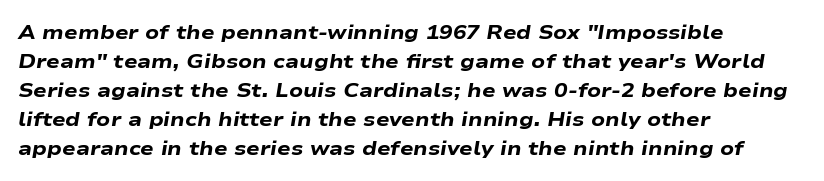
Q: Is the text bold? A: Yes.
Q: Is the text italic (slanted)? A: Yes, it leans right by about 9 degrees.
Q: Is the text underlined? A: No.
Q: How is the paragraph aligned? A: Left-aligned.
Q: Is the spacing between letters normal or unusually wide? A: Normal.
Q: Is the spacing between lines tight, normal or loose? A: Normal.
